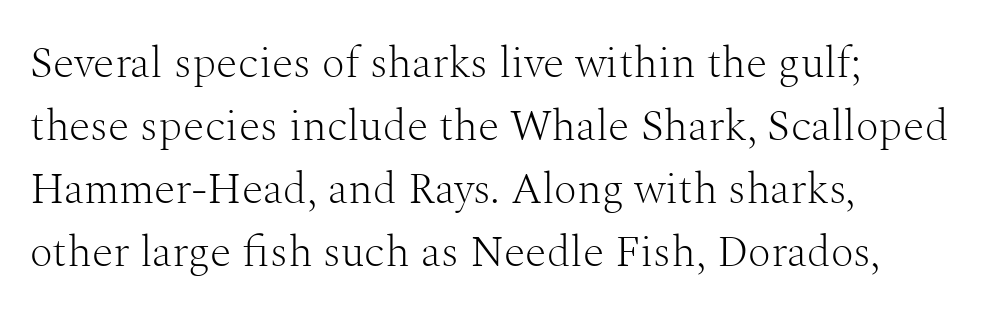
The image shows 44 px light serif type, upright; set left-aligned, normal line spacing (1.43x), normal letter spacing, not underlined; medium stroke contrast and a medium x-height.
